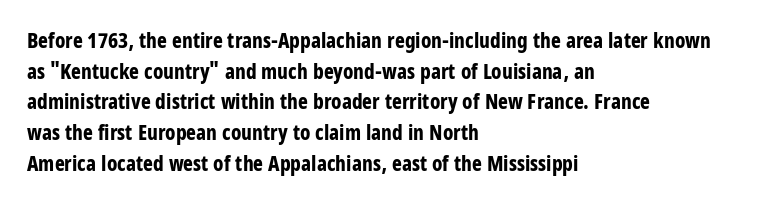
Glyph-to-glyph distance matches everyday printed text. If you drew a line through each stem, it would be perfectly vertical. Horizontal bands of white between lines are of average thickness. Type without underlining. The glyphs have the mass of a bold cut.
